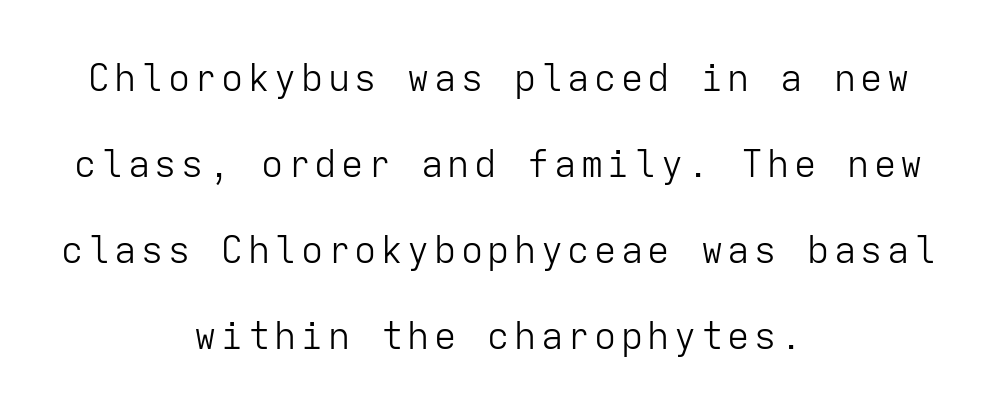
{"serif": "no", "italic": "no", "bold": "no", "weight": "light", "width": "normal", "stroke_contrast": "low", "x_height": "medium", "monospaced": "yes", "underline": "no", "align": "center", "line_spacing": "loose", "line_spacing_ratio": 2.32, "glyph_px": 37}
